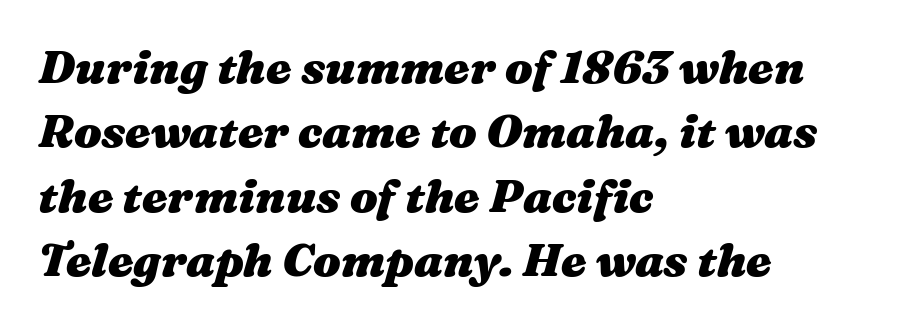
{"italic": "yes", "lean": "right", "slant_degrees": 16, "bold": "yes", "weight": "heavy", "width": "wide", "stroke_contrast": "medium", "x_height": "medium", "monospaced": "no", "underline": "no", "align": "left", "line_spacing": "normal", "line_spacing_ratio": 1.4, "letter_spacing": "normal", "letter_spacing_em": 0.0, "glyph_px": 46}
